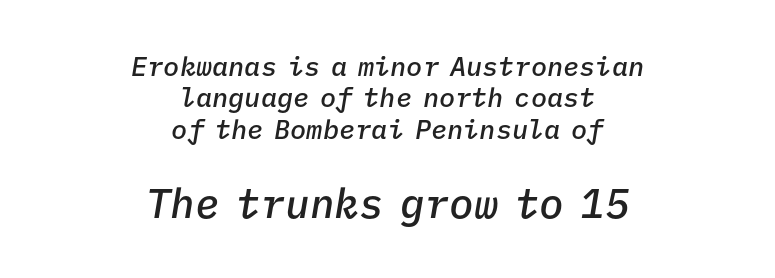
The image shows 41 px semibold type, italic (leaning right), monospaced; set centered, line spacing 1.16x, normal letter spacing, not underlined; the second (bottom) block is 1.52x larger; low stroke contrast and a medium x-height.
